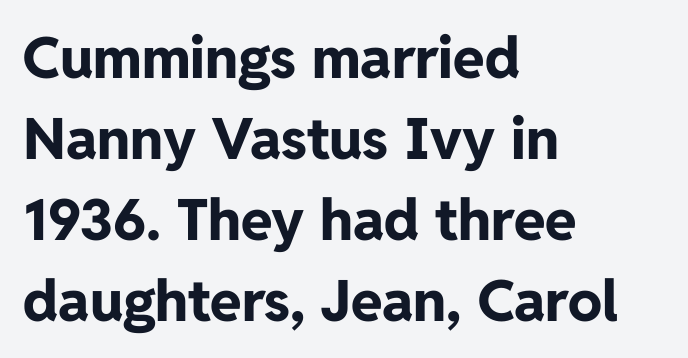
Q: Is the text bold? A: Yes.
Q: Is the text italic (slanted)? A: No, it is upright.
Q: Is the typeface a serif or a sans-serif typeface? A: Sans-serif.
Q: Is the text underlined? A: No.
Q: How is the paragraph aligned? A: Left-aligned.
Q: Is the spacing between letters normal or unusually wide? A: Normal.
Q: Is the spacing between lines tight, normal or loose? A: Normal.
Q: Width (condensed, normal, or wide)? A: Normal.
Q: Stroke contrast? A: Low.
Q: x-height? A: Medium.
Q: Monospaced? A: No.
